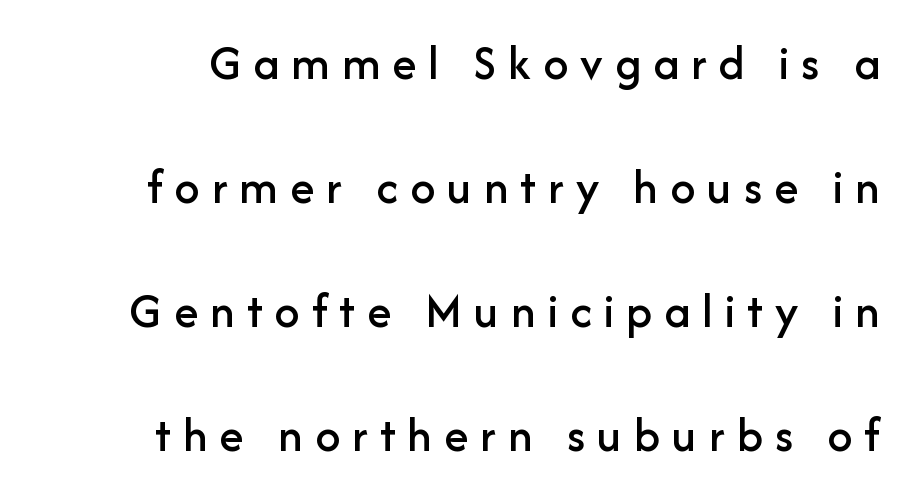
{"serif": "no", "italic": "no", "width": "normal", "stroke_contrast": "low", "x_height": "medium", "monospaced": "no", "underline": "no", "line_spacing": "loose", "line_spacing_ratio": 2.48, "letter_spacing": "wide", "letter_spacing_em": 0.24, "glyph_px": 50}
